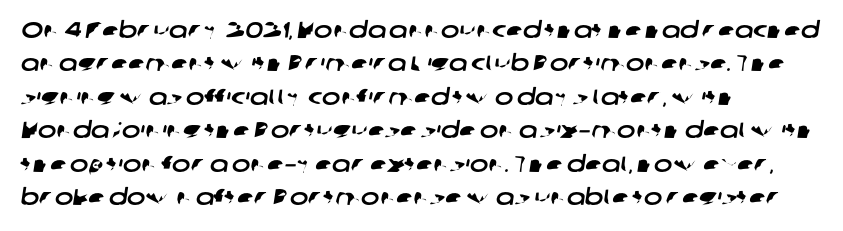
The image shows 22 px text type; set left-aligned, normal line spacing (1.52x), normal letter spacing, not underlined.
